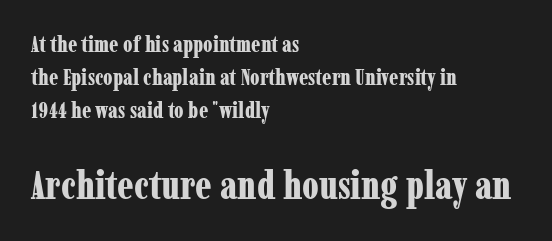
{"serif": "yes", "italic": "no", "bold": "yes", "weight": "bold", "width": "condensed", "stroke_contrast": "low", "x_height": "medium", "monospaced": "no", "underline": "no", "align": "left", "line_spacing": "normal", "line_spacing_ratio": 1.5, "letter_spacing": "normal", "letter_spacing_em": 0.0, "larger_block": "second", "size_ratio": 1.77, "glyph_px": 39}
